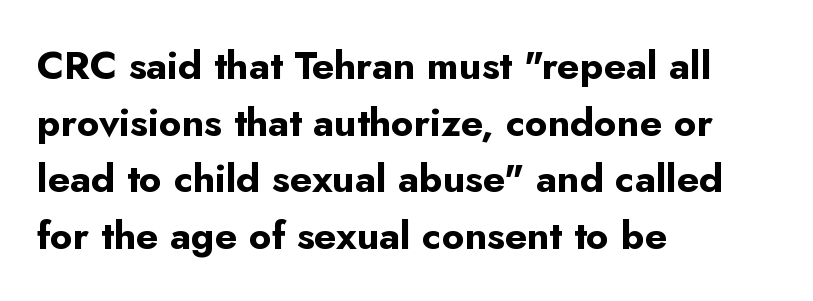
The lettering stays uniformly vertical, giving the passage a roman look. Thick stems and heavy bowls — unmistakably bold. This sample uses plain, unmodified letter spacing. Classification — sans serif. This sample has the flowing, uneven cadence of proportional lettering.
